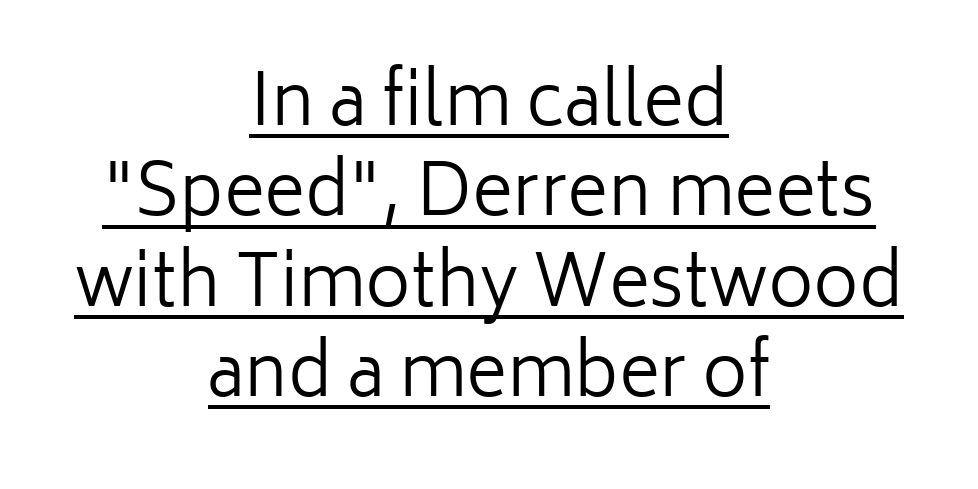
{"serif": "no", "italic": "no", "bold": "no", "weight": "regular", "width": "normal", "stroke_contrast": "low", "x_height": "medium", "monospaced": "no", "underline": "yes", "align": "center", "line_spacing": "normal", "line_spacing_ratio": 1.29, "letter_spacing": "normal", "letter_spacing_em": 0.0, "glyph_px": 70}
